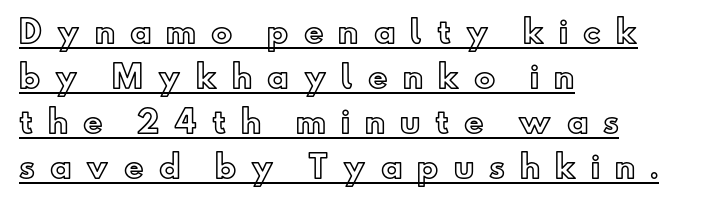
The image shows 30 px text type, upright; set left-aligned, normal line spacing (1.5x), unusually wide letter spacing (+0.5 em), underlined; a small x-height.
